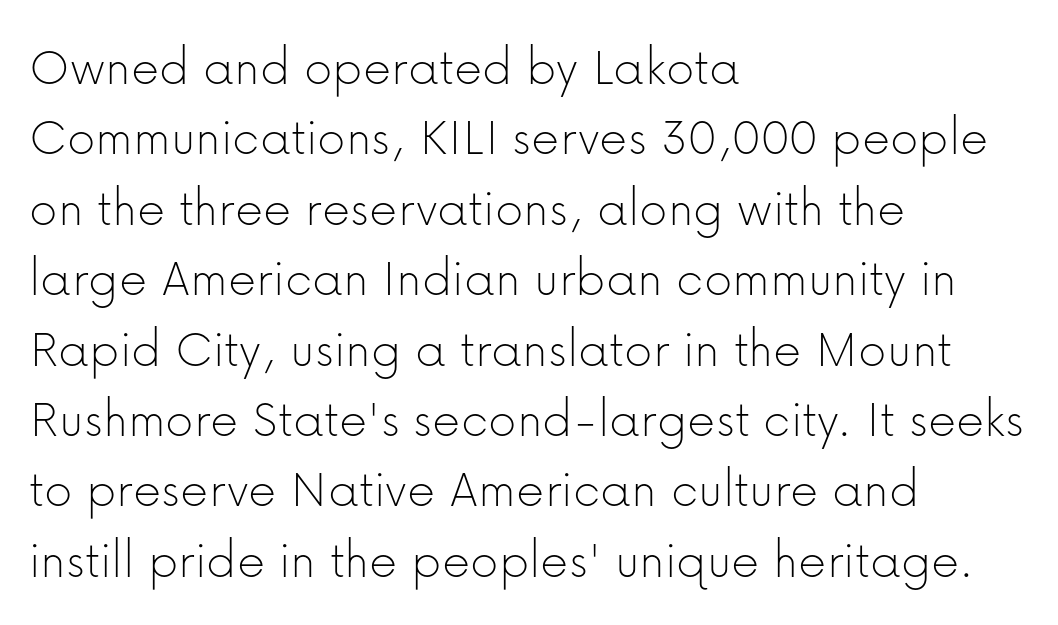
The image shows 55 px thin sans-serif type, upright; set left-aligned, normal line spacing (1.28x), normal letter spacing, not underlined; low stroke contrast and a medium x-height.
